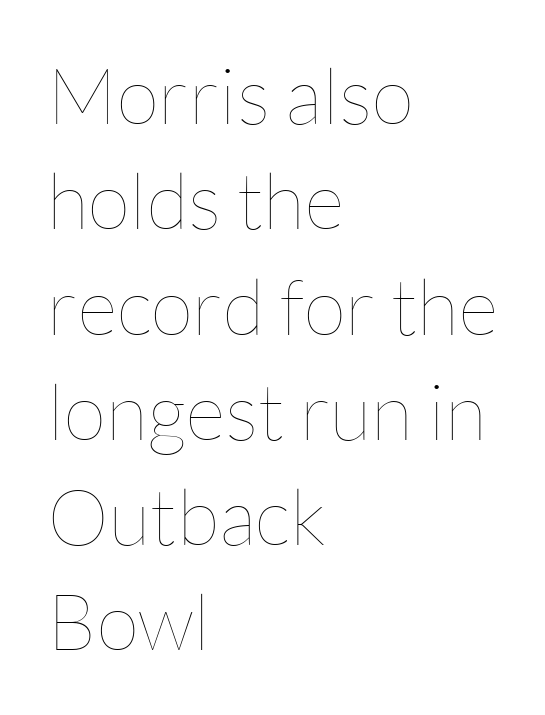
Q: Is the text bold? A: No.
Q: Is the text italic (slanted)? A: No, it is upright.
Q: Is the text underlined? A: No.
Q: How is the paragraph aligned? A: Left-aligned.
Q: Is the spacing between letters normal or unusually wide? A: Normal.
Q: Is the spacing between lines tight, normal or loose? A: Normal.
Q: Width (condensed, normal, or wide)? A: Normal.
Q: Stroke contrast? A: Low.
Q: x-height? A: Medium.
Q: Monospaced? A: No.
